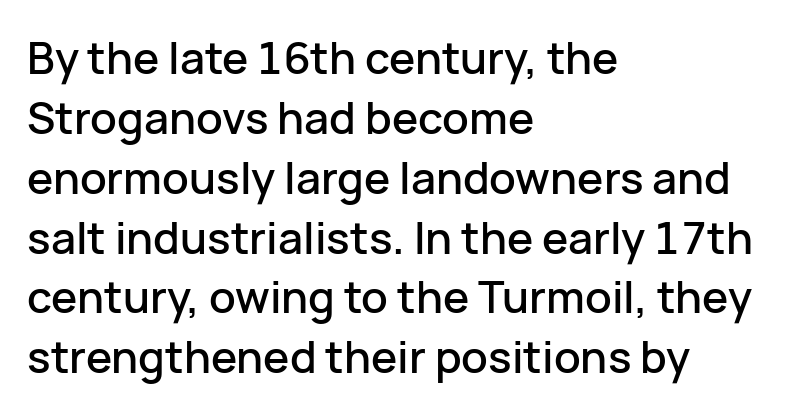
The image shows 44 px sans-serif type, upright; set left-aligned, normal line spacing (1.36x), normal letter spacing, not underlined; low stroke contrast and a medium x-height.
